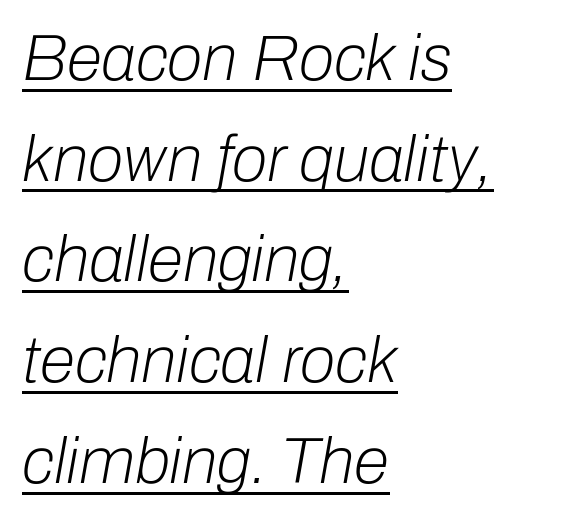
Would a proofreader flag this as italicized? Yes. The lines are quadded left. Heaviness? Minimal to ordinary, like unemphasized prose. Vertically, the passage feels balanced, rows spaced as you'd expect.
